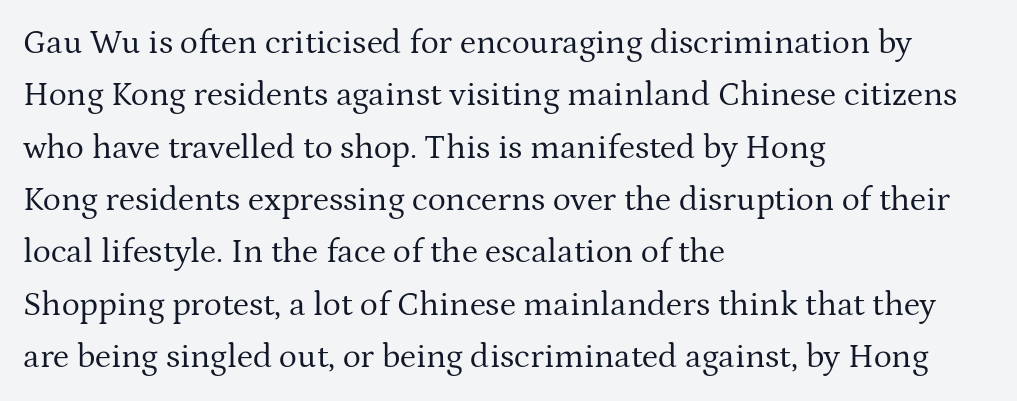
{"serif": "yes", "italic": "no", "bold": "no", "weight": "regular", "width": "normal", "stroke_contrast": "medium", "x_height": "medium", "monospaced": "no", "underline": "no", "align": "left", "line_spacing": "normal", "line_spacing_ratio": 1.54, "letter_spacing": "normal", "letter_spacing_em": 0.0, "glyph_px": 34}
